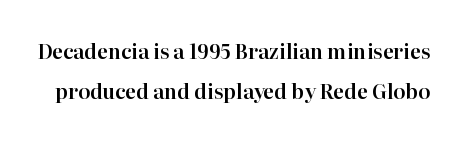
Q: Is the text italic (slanted)? A: No, it is upright.
Q: Is the text underlined? A: No.
Q: Is the spacing between letters normal or unusually wide? A: Normal.
Q: Is the spacing between lines tight, normal or loose? A: Loose.
